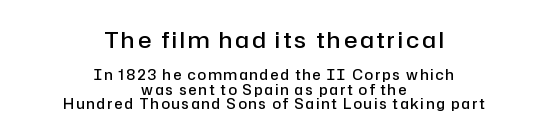
The image shows 22 px text type, upright; set centered, tight line spacing (1.03x), not underlined; the first (top) block is 1.57x larger.
